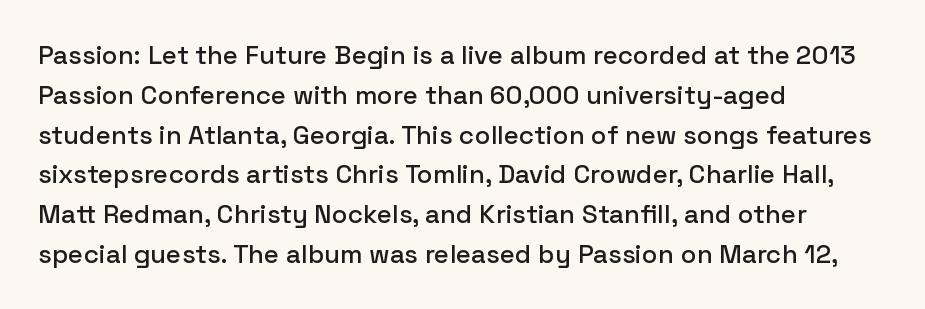
How would I describe the line gaps? Plain and ordinary. Does extra space separate the letters? No, they use regular spacing. These lines stack with their left ends in a neat column. Underlining? Definitely not there. Quick note: not italic, upright.
